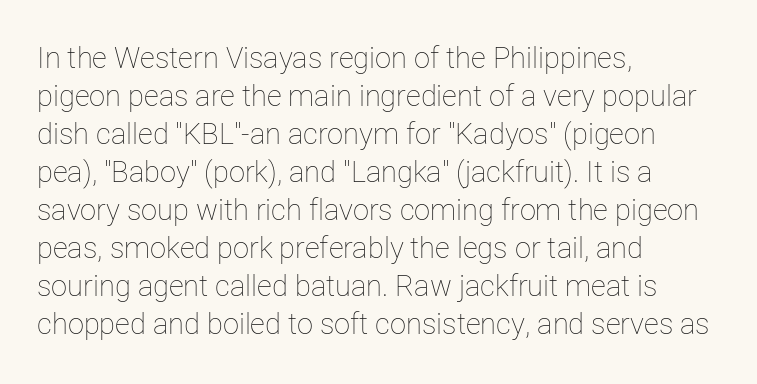
The cut favours lightness, reaching ordinary text weight at its darkest. Whoever set this chose a conventional vertical rhythm. Inter-character spacing is left at the font's built-in metrics. Nobody drew a line under any word here. Italic: no, the glyphs are upright roman.
